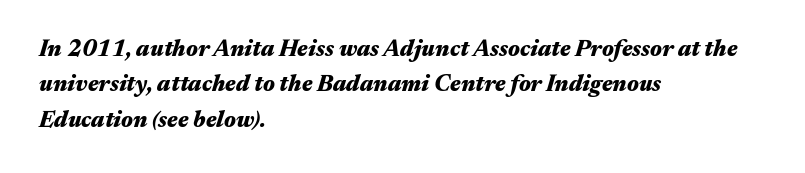
This block has exactly the height ordinary leading produces. Casual observation: everything's shoved over to the left. Heavy-handed strokes throughout: this text is bold. Honestly, there is no underline to notice here at all. The text carries the slant typical of an italic or oblique font.
